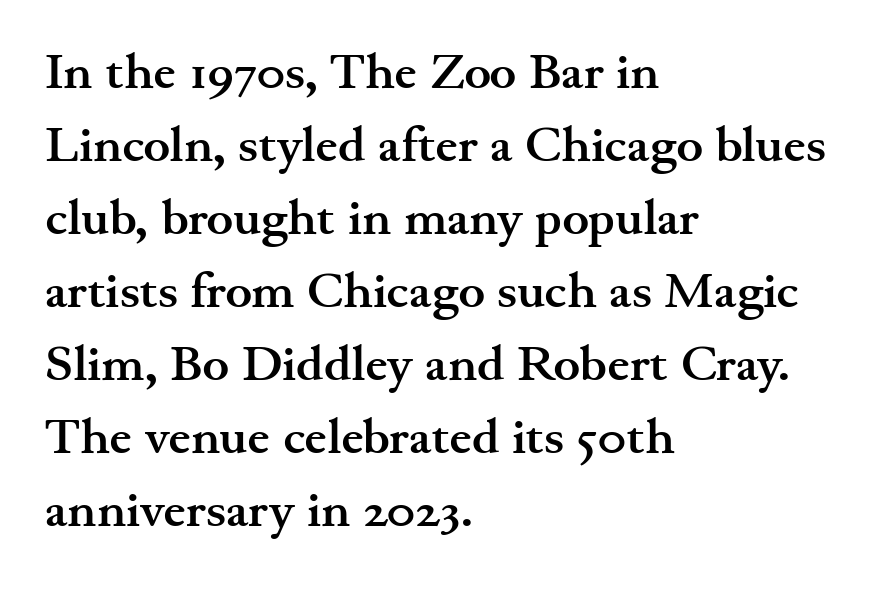
{"serif": "yes", "italic": "no", "bold": "yes", "weight": "semibold", "width": "wide", "stroke_contrast": "medium", "x_height": "small", "monospaced": "no", "underline": "no", "align": "left", "line_spacing": "normal", "line_spacing_ratio": 1.46, "letter_spacing": "normal", "letter_spacing_em": 0.0, "glyph_px": 50}
